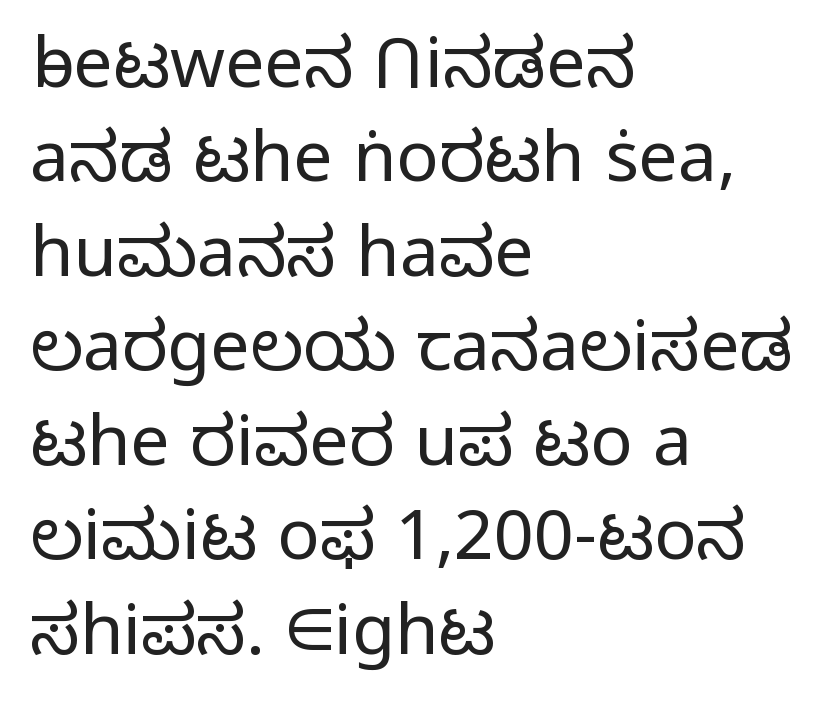
The passage shown is typed in a proportional face where columns would drift. Unlike italic type, these characters show no tilt at all. The horizontal fit of the characters is conventional and even. The typeface chosen for these lines omits serifs. Each line starts at the same left margin while the right side varies. Lines of text with bare space underneath.
